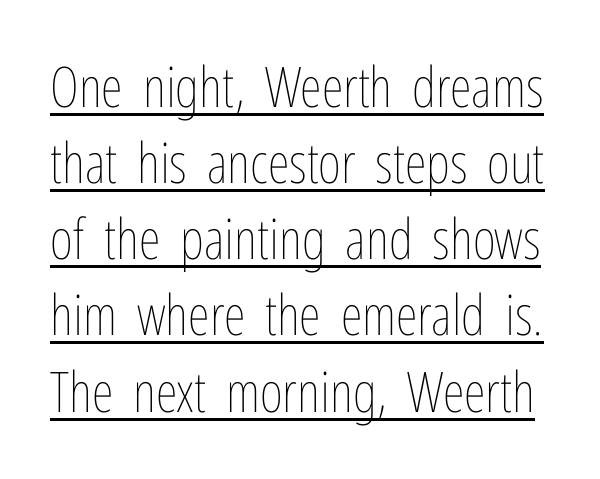
The image shows 56 px thin, condensed type, upright; set normal line spacing (1.36x), normal letter spacing, underlined; low stroke contrast and a medium x-height.
